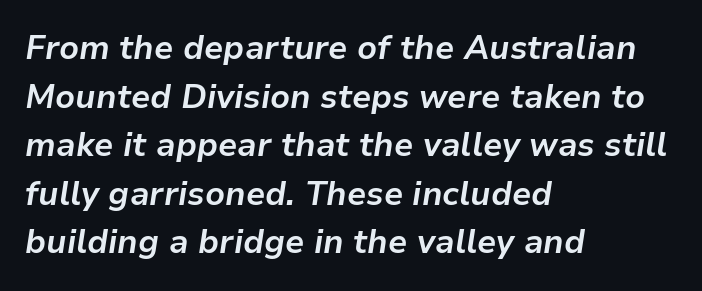
Q: Is the text bold? A: Yes.
Q: Is the text italic (slanted)? A: Yes, it leans right by about 9 degrees.
Q: Is the text underlined? A: No.
Q: How is the paragraph aligned? A: Left-aligned.
Q: Is the spacing between letters normal or unusually wide? A: Normal.
Q: Is the spacing between lines tight, normal or loose? A: Normal.
Q: Width (condensed, normal, or wide)? A: Normal.
Q: Stroke contrast? A: Low.
Q: x-height? A: Medium.
Q: Monospaced? A: No.
